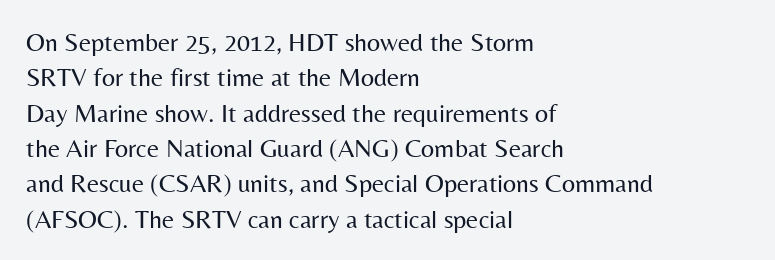
Vertically, the passage feels balanced, rows spaced as you'd expect. No italicization has been applied; the sample stays upright. A bare baseline throughout the passage. Think standard paragraph weight, or any step lighter than that.
